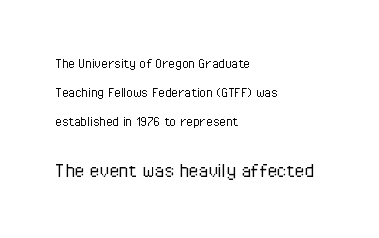
The image shows 22 px text type, upright; set left-aligned, loose line spacing (1.93x), normal letter spacing, not underlined; the second (bottom) block is 1.47x larger.
